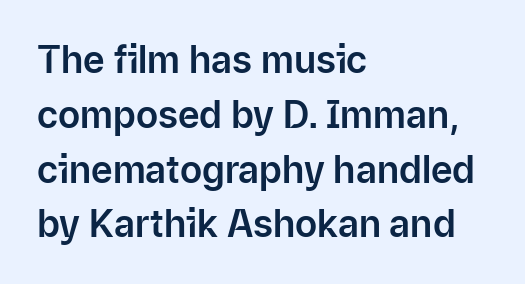
Q: Is the text italic (slanted)? A: No, it is upright.
Q: Is the typeface a serif or a sans-serif typeface? A: Sans-serif.
Q: Is the text underlined? A: No.
Q: How is the paragraph aligned? A: Left-aligned.
Q: Is the spacing between letters normal or unusually wide? A: Normal.
Q: Is the spacing between lines tight, normal or loose? A: Normal.
Q: Width (condensed, normal, or wide)? A: Normal.
Q: Stroke contrast? A: Low.
Q: x-height? A: Medium.
Q: Monospaced? A: No.
